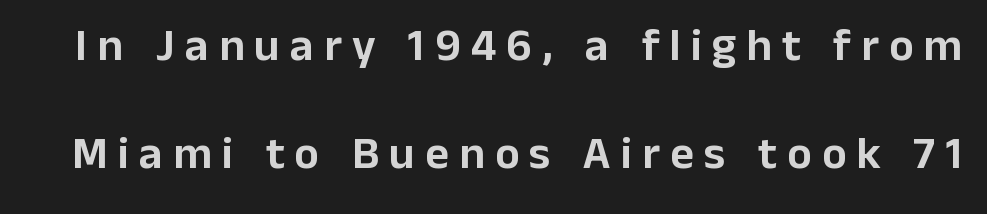
The image shows 46 px sans-serif type, upright; set loose line spacing (2.34x), unusually wide letter spacing (+0.22 em), not underlined; low stroke contrast and a medium x-height.
